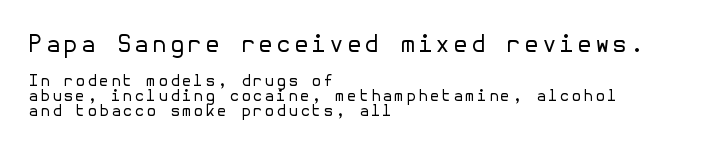
{"italic": "no", "bold": "no", "underline": "no", "align": "left", "line_spacing": "tight", "line_spacing_ratio": 0.95, "larger_block": "first", "size_ratio": 1.5, "glyph_px": 24}
